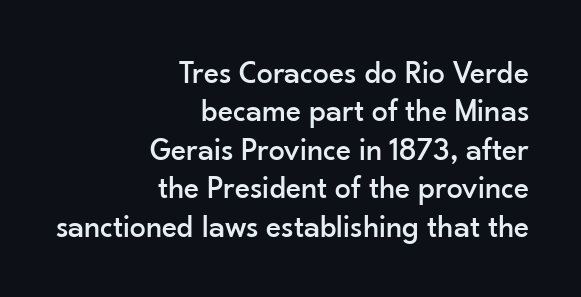
{"serif": "no", "italic": "no", "width": "normal", "stroke_contrast": "low", "x_height": "small", "monospaced": "no", "underline": "no", "align": "right", "line_spacing_ratio": 1.2, "letter_spacing": "normal", "letter_spacing_em": 0.0, "glyph_px": 32}
